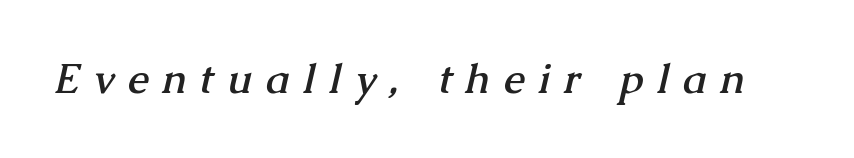
{"serif": "yes", "bold": "yes", "weight": "semibold", "width": "normal", "stroke_contrast": "medium", "x_height": "medium", "monospaced": "no", "underline": "no", "letter_spacing": "wide", "letter_spacing_em": 0.34, "glyph_px": 41}
